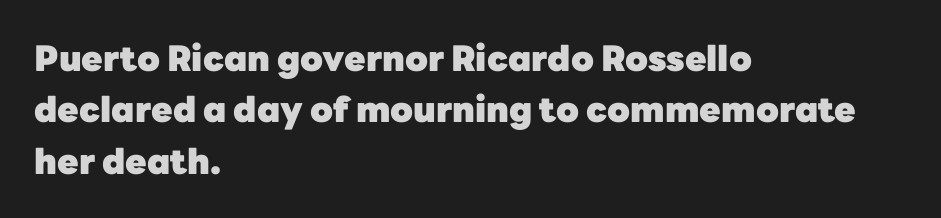
Q: Is the text bold? A: Yes.
Q: Is the text italic (slanted)? A: No, it is upright.
Q: Is the typeface a serif or a sans-serif typeface? A: Sans-serif.
Q: Is the text underlined? A: No.
Q: How is the paragraph aligned? A: Left-aligned.
Q: Is the spacing between letters normal or unusually wide? A: Normal.
Q: Is the spacing between lines tight, normal or loose? A: Normal.
Q: Width (condensed, normal, or wide)? A: Normal.
Q: Stroke contrast? A: Low.
Q: x-height? A: Medium.
Q: Monospaced? A: No.
